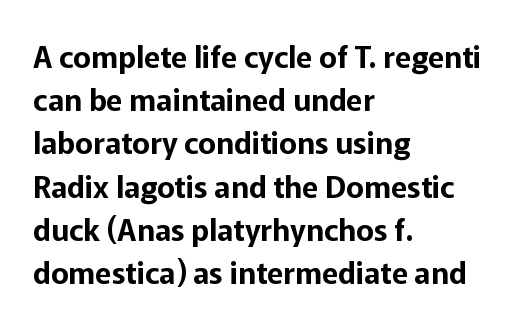
{"serif": "no", "italic": "no", "width": "normal", "stroke_contrast": "low", "x_height": "medium", "monospaced": "no", "underline": "no", "align": "left", "line_spacing": "normal", "line_spacing_ratio": 1.44, "letter_spacing": "normal", "letter_spacing_em": 0.0, "glyph_px": 30}
